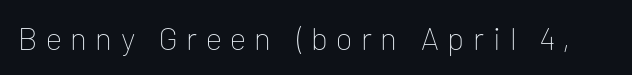
Is this a heavy cut? Hardly; it is regular or lighter. Descender tails drop into unmarked territory. This sample has the flowing, uneven cadence of proportional lettering. Glyph-to-glyph distance is far greater than everyday printed text.
